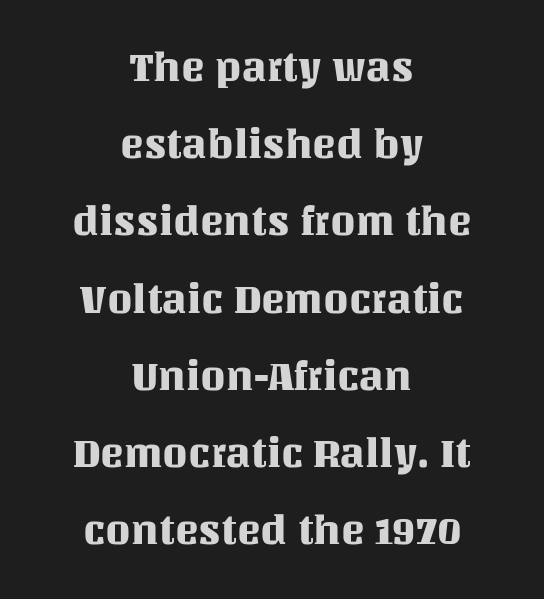
The letters advance in unequal steps, a hallmark of proportional type. If you folded the block vertically in half, each line would mirror itself in length. In terms of leading, this rendering errs on the spacious side. What stands out about the letter spacing? Nothing — it is the standard amount. Each row of text sits above clean, open space.
